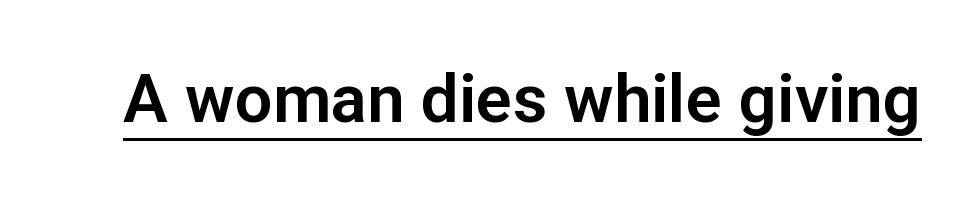
The image shows 67 px sans-serif type, upright; set normal letter spacing, underlined; low stroke contrast and a medium x-height.
